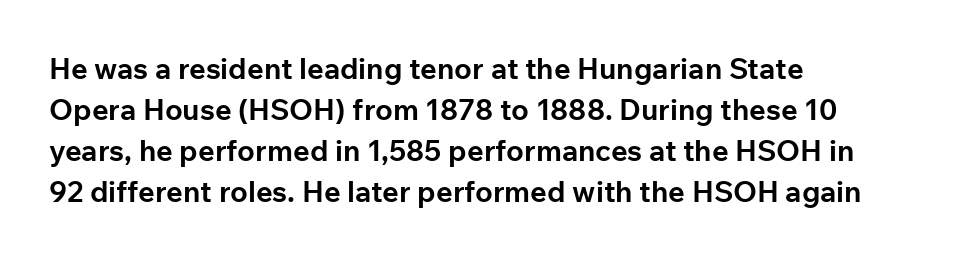
Observe the absence of serifs on each vertical stroke in this sample. These lines are rendered in a variable-pitch font. Quick note: not italic, upright. A dark, heavy texture on the line: the type is bold.
